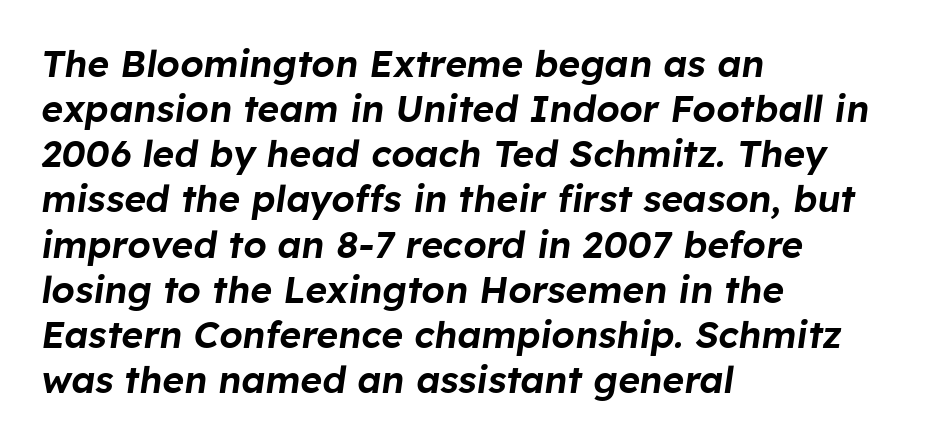
{"italic": "yes", "lean": "right", "slant_degrees": 8, "width": "normal", "stroke_contrast": "low", "x_height": "medium", "monospaced": "no", "underline": "no", "align": "left", "line_spacing_ratio": 1.22, "letter_spacing": "normal", "letter_spacing_em": 0.0, "glyph_px": 37}
